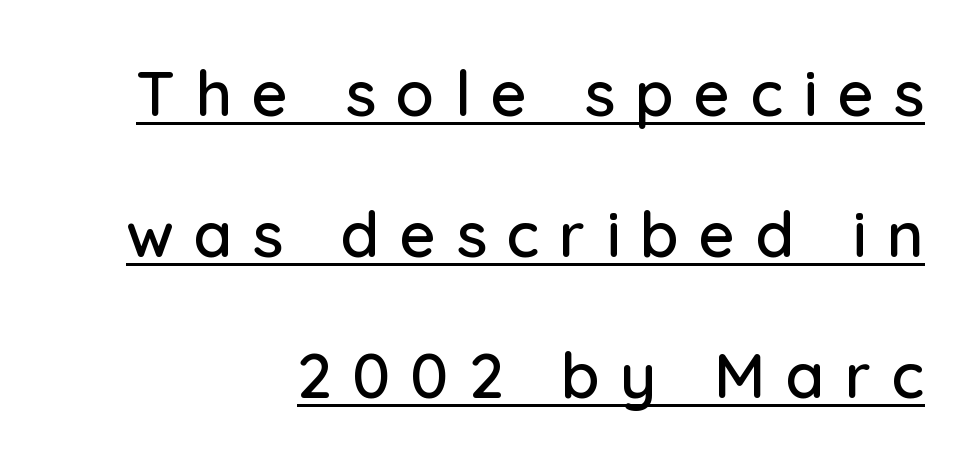
Q: Is the text italic (slanted)? A: No, it is upright.
Q: Is the typeface a serif or a sans-serif typeface? A: Sans-serif.
Q: Is the text underlined? A: Yes.
Q: How is the paragraph aligned? A: Right-aligned.
Q: Is the spacing between letters normal or unusually wide? A: Unusually wide.
Q: Is the spacing between lines tight, normal or loose? A: Loose.
Q: Width (condensed, normal, or wide)? A: Normal.
Q: Stroke contrast? A: Low.
Q: x-height? A: Medium.
Q: Monospaced? A: No.
